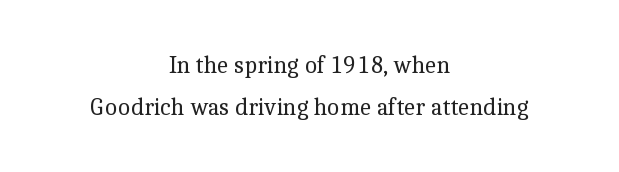
In terms of letterspacing, this is plain default setting. Every character sits straight up, as roman type does. Unbolded letterforms with no extra heft. The words here are not underlined. Teacher's note: observe the equal gaps on both sides — that is centered alignment.
